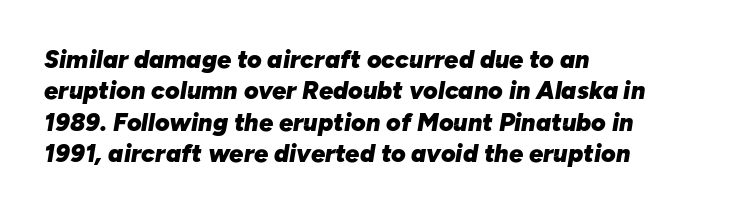
The zone under the glyphs is completely vacant. Leading: standard. Characters are canted at an angle relative to the baseline's perpendicular. Does the weight exceed regular? Yes, all the way to bold. You could call the tracking neutral — neither tight nor loose.
